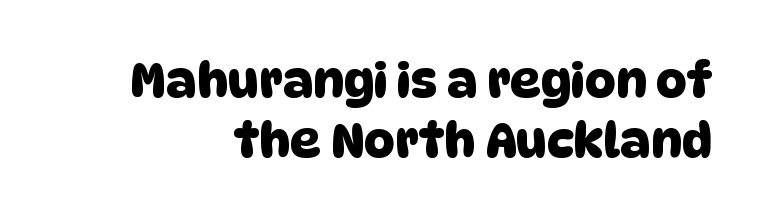
{"serif": "no", "width": "normal", "stroke_contrast": "low", "x_height": "large", "monospaced": "no", "underline": "no", "line_spacing_ratio": 1.24, "letter_spacing": "normal", "letter_spacing_em": 0.0, "glyph_px": 48}
